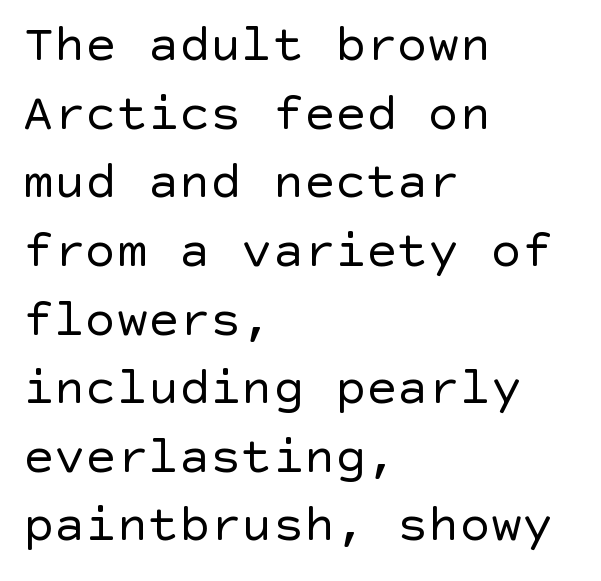
The foot of each line stays bare and open. Compared with a centered layout, this one pins lines to the left instead. In terms of letterform style, serifs are entirely absent. Notice how the stems are strictly vertical — no italics here.
